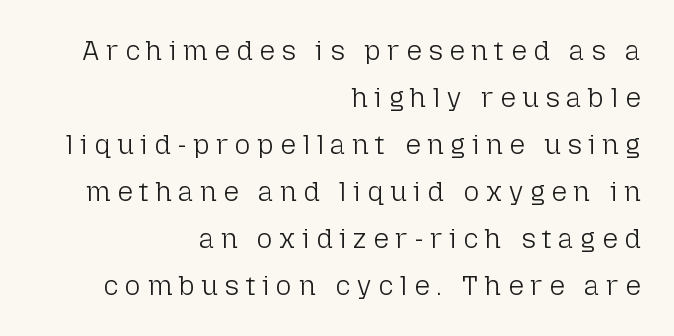
Q: Is the text bold? A: No.
Q: Is the text italic (slanted)? A: No, it is upright.
Q: Is the text underlined? A: No.
Q: How is the paragraph aligned? A: Right-aligned.
Q: Is the spacing between letters normal or unusually wide? A: Unusually wide.
